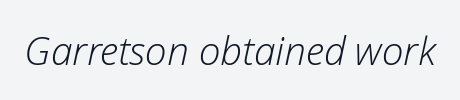
{"italic": "yes", "lean": "right", "slant_degrees": 12, "bold": "no", "weight": "light", "width": "normal", "stroke_contrast": "low", "x_height": "medium", "monospaced": "no", "underline": "no", "letter_spacing": "normal", "letter_spacing_em": 0.0, "glyph_px": 39}
